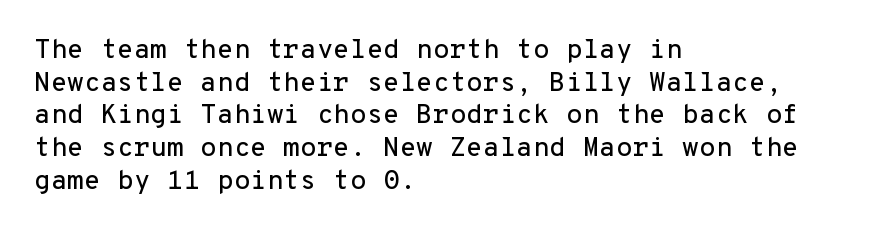
Q: Is the text italic (slanted)? A: No, it is upright.
Q: Is the text underlined? A: No.
Q: How is the paragraph aligned? A: Left-aligned.
Q: Is the spacing between letters normal or unusually wide? A: Normal.
